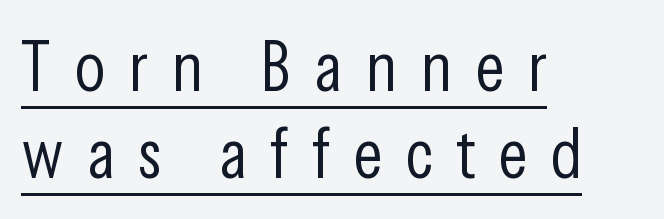
The face used here is a sans, in the tradition of grotesques and geometrics. This is roman type, the default non-slanted kind. Proportional: the letters do not fall into vertical columns. What stands out about the letter spacing? Its width — letters are far apart.
